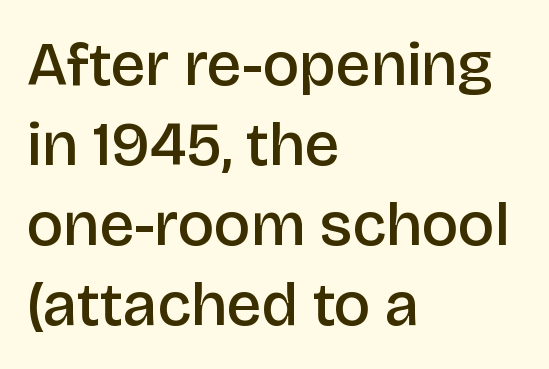
Layout note: lines flush left. Glance below the letters and you will spot only blank space. Do the characters align in a grid? No, the font is proportional. The passage shown is typeset with a sans-serif family. Does extra space separate the letters? No, they use regular spacing.
